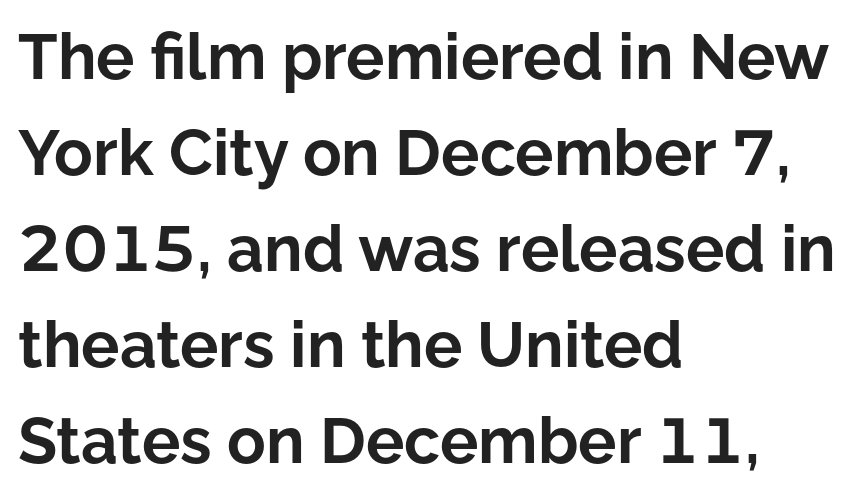
The image shows 64 px bold sans-serif type, upright; set left-aligned, normal line spacing (1.5x), normal letter spacing, not underlined; low stroke contrast and a medium x-height.
